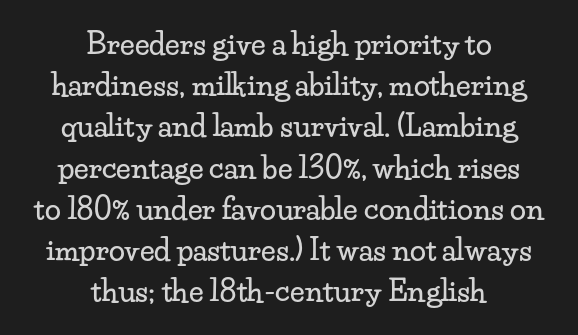
{"serif": "yes", "italic": "no", "width": "wide", "stroke_contrast": "low", "x_height": "small", "monospaced": "no", "underline": "no", "align": "center", "line_spacing": "normal", "line_spacing_ratio": 1.42, "letter_spacing": "normal", "letter_spacing_em": 0.0, "glyph_px": 29}
